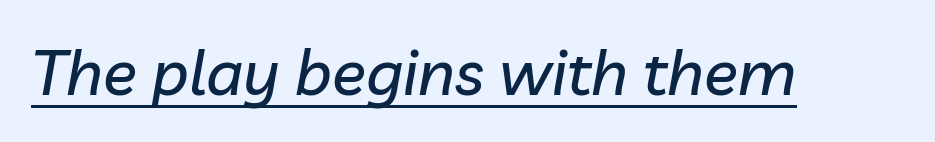
{"italic": "yes", "lean": "right", "slant_degrees": 10, "width": "normal", "stroke_contrast": "low", "x_height": "medium", "monospaced": "no", "underline": "yes", "letter_spacing": "normal", "letter_spacing_em": 0.0, "glyph_px": 63}
